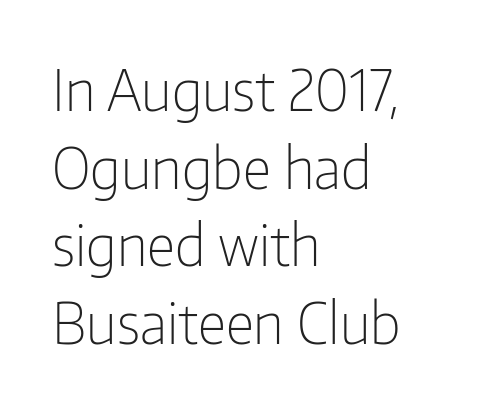
{"serif": "no", "italic": "no", "bold": "no", "weight": "light", "width": "condensed", "stroke_contrast": "low", "x_height": "medium", "monospaced": "no", "underline": "no", "align": "left", "line_spacing": "normal", "line_spacing_ratio": 1.36, "letter_spacing": "normal", "letter_spacing_em": 0.0, "glyph_px": 57}
